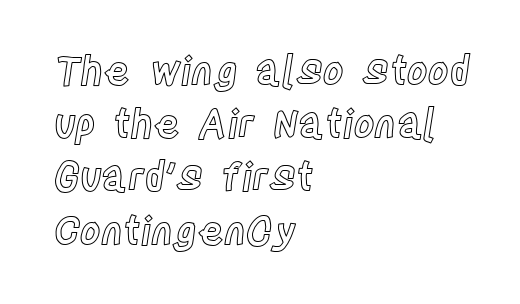
Clear beneath every line of the passage. This rendering leaves character spacing at its baseline value. Does the leading feel generous? No, just average.
